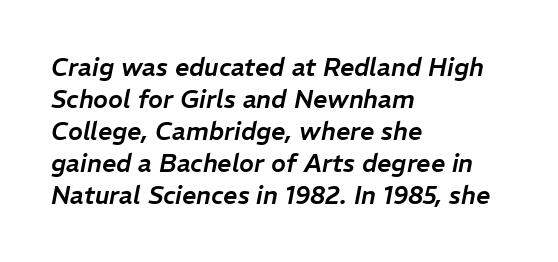
{"italic": "yes", "lean": "right", "slant_degrees": 11, "underline": "no", "align": "left", "line_spacing": "normal", "line_spacing_ratio": 1.28, "letter_spacing": "normal", "letter_spacing_em": 0.0, "glyph_px": 25}
